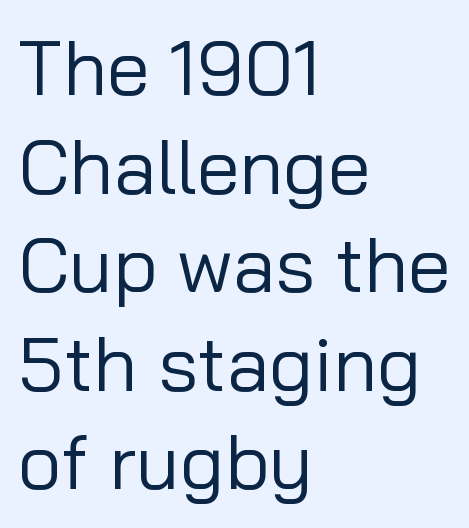
{"serif": "no", "italic": "no", "bold": "no", "weight": "regular", "width": "normal", "stroke_contrast": "low", "x_height": "medium", "monospaced": "no", "underline": "no", "align": "left", "line_spacing": "normal", "line_spacing_ratio": 1.28, "letter_spacing": "normal", "letter_spacing_em": 0.0, "glyph_px": 77}
